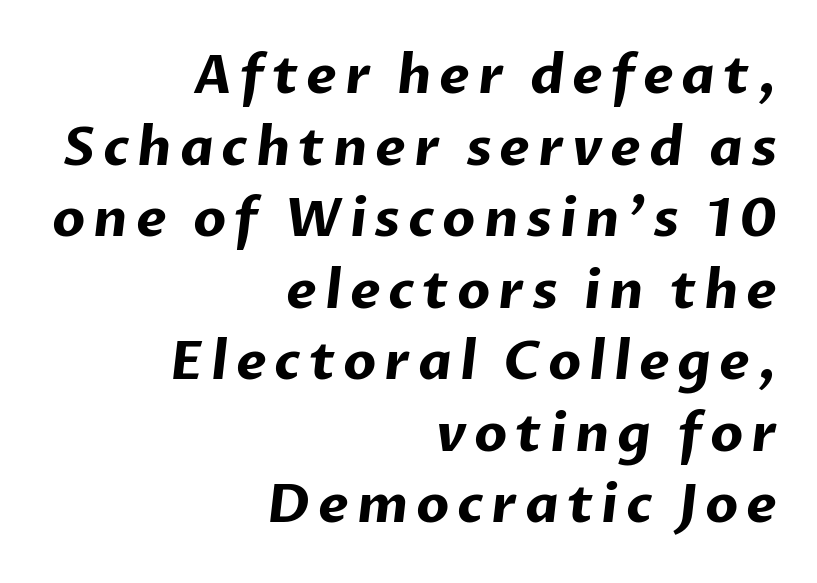
{"serif": "no", "bold": "yes", "weight": "bold", "width": "normal", "stroke_contrast": "low", "x_height": "medium", "monospaced": "no", "underline": "no", "align": "right", "line_spacing": "normal", "line_spacing_ratio": 1.35, "glyph_px": 53}
